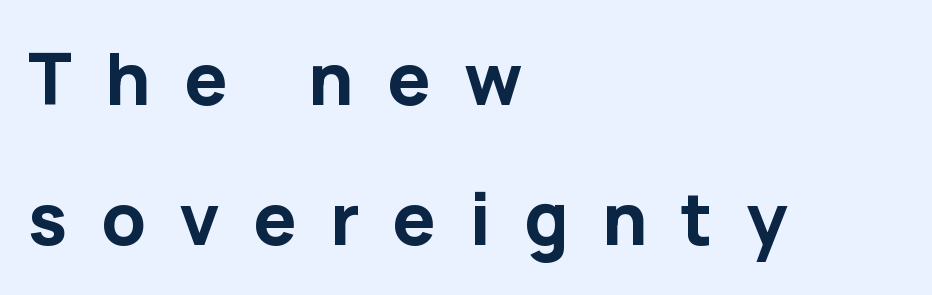
{"serif": "no", "italic": "no", "bold": "yes", "weight": "bold", "width": "normal", "stroke_contrast": "low", "x_height": "medium", "monospaced": "no", "underline": "no", "align": "left", "line_spacing": "loose", "line_spacing_ratio": 1.94, "letter_spacing": "wide", "letter_spacing_em": 0.46, "glyph_px": 72}
